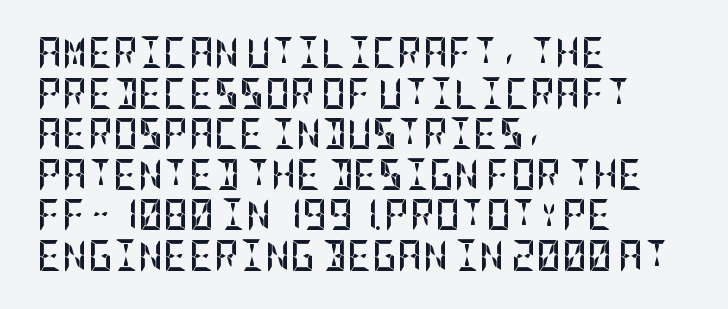
The image shows 31 px semibold, condensed sans-serif type, upright; set left-aligned, normal line spacing (1.31x), normal letter spacing, not underlined; low stroke contrast and a large x-height.
